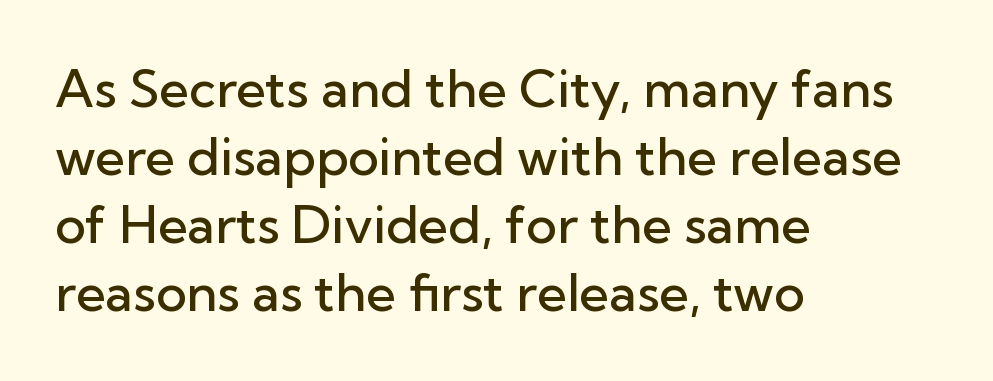
{"serif": "no", "italic": "no", "bold": "semi", "weight": "semibold", "width": "normal", "stroke_contrast": "low", "x_height": "medium", "monospaced": "no", "underline": "no", "align": "left", "line_spacing": "normal", "line_spacing_ratio": 1.31, "letter_spacing": "normal", "letter_spacing_em": 0.0, "glyph_px": 52}
